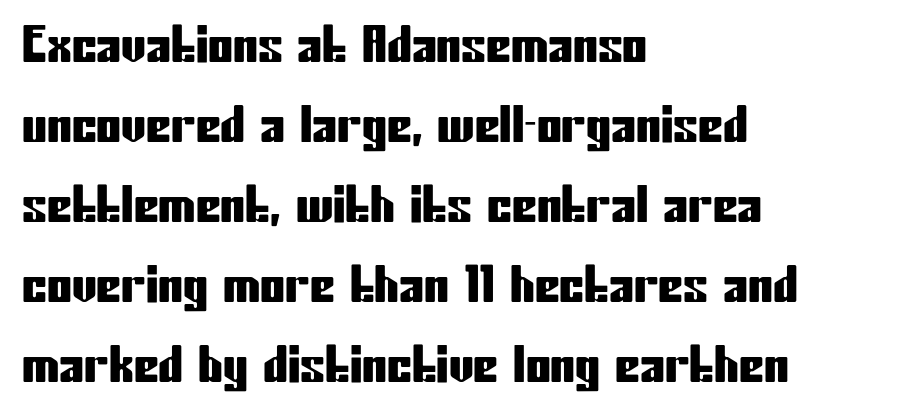
Q: Is the text italic (slanted)? A: No, it is upright.
Q: Is the typeface a serif or a sans-serif typeface? A: Sans-serif.
Q: Is the text underlined? A: No.
Q: How is the paragraph aligned? A: Left-aligned.
Q: Is the spacing between letters normal or unusually wide? A: Normal.
Q: Is the spacing between lines tight, normal or loose? A: Normal.
Q: Width (condensed, normal, or wide)? A: Condensed.
Q: Stroke contrast? A: Low.
Q: x-height? A: Medium.
Q: Monospaced? A: No.
